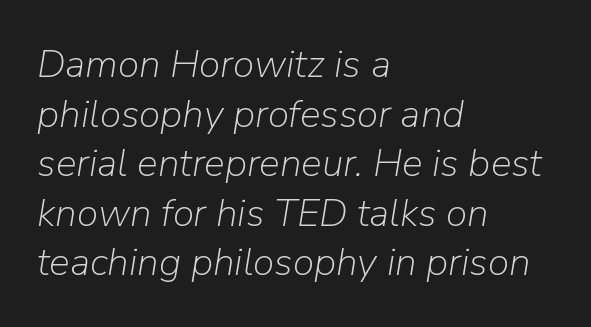
Q: Is the text bold? A: No.
Q: Is the text italic (slanted)? A: Yes, it leans right by about 9 degrees.
Q: Is the text underlined? A: No.
Q: How is the paragraph aligned? A: Left-aligned.
Q: Is the spacing between letters normal or unusually wide? A: Normal.
Q: Is the spacing between lines tight, normal or loose? A: Normal.
Q: Width (condensed, normal, or wide)? A: Normal.
Q: Stroke contrast? A: Low.
Q: x-height? A: Medium.
Q: Monospaced? A: No.
